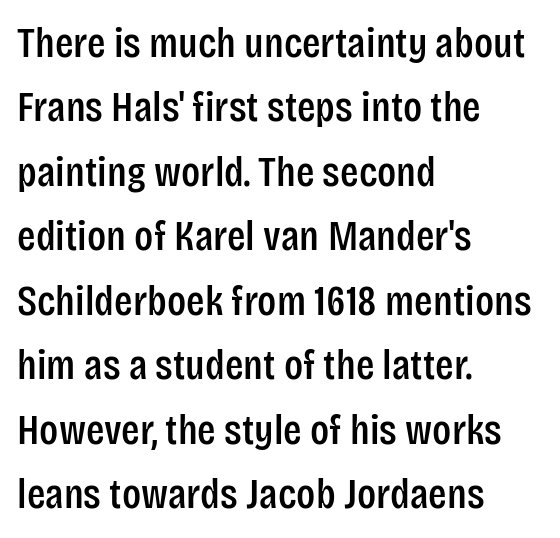
Q: Is the text italic (slanted)? A: No, it is upright.
Q: Is the typeface a serif or a sans-serif typeface? A: Sans-serif.
Q: Is the text underlined? A: No.
Q: How is the paragraph aligned? A: Left-aligned.
Q: Is the spacing between letters normal or unusually wide? A: Normal.
Q: Is the spacing between lines tight, normal or loose? A: Normal.
Q: Width (condensed, normal, or wide)? A: Condensed.
Q: Stroke contrast? A: Low.
Q: x-height? A: Large.
Q: Monospaced? A: No.
